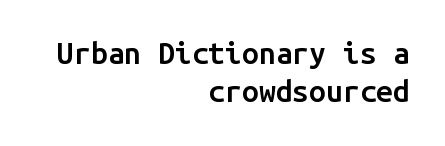
Q: Is the text bold? A: Semi-bold.
Q: Is the text italic (slanted)? A: No, it is upright.
Q: Is the typeface a serif or a sans-serif typeface? A: Sans-serif.
Q: Is the text underlined? A: No.
Q: How is the paragraph aligned? A: Right-aligned.
Q: Is the spacing between letters normal or unusually wide? A: Normal.
Q: Is the spacing between lines tight, normal or loose? A: Normal.
Q: Width (condensed, normal, or wide)? A: Normal.
Q: Stroke contrast? A: Low.
Q: x-height? A: Medium.
Q: Monospaced? A: Yes.
